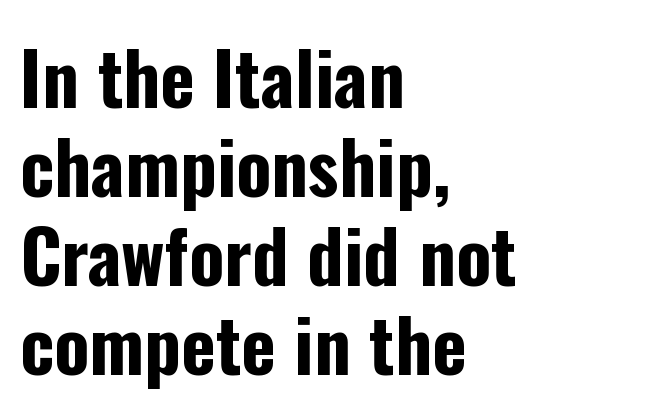
{"serif": "no", "italic": "no", "bold": "yes", "weight": "bold", "width": "condensed", "stroke_contrast": "low", "x_height": "medium", "monospaced": "no", "underline": "no", "align": "left", "line_spacing_ratio": 1.22, "letter_spacing": "normal", "letter_spacing_em": 0.0, "glyph_px": 73}
